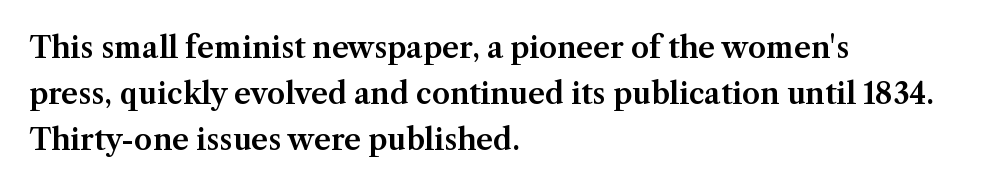
{"serif": "yes", "italic": "no", "width": "normal", "stroke_contrast": "medium", "x_height": "medium", "monospaced": "no", "underline": "no", "align": "left", "line_spacing": "normal", "line_spacing_ratio": 1.59, "letter_spacing": "normal", "letter_spacing_em": 0.0, "glyph_px": 29}
